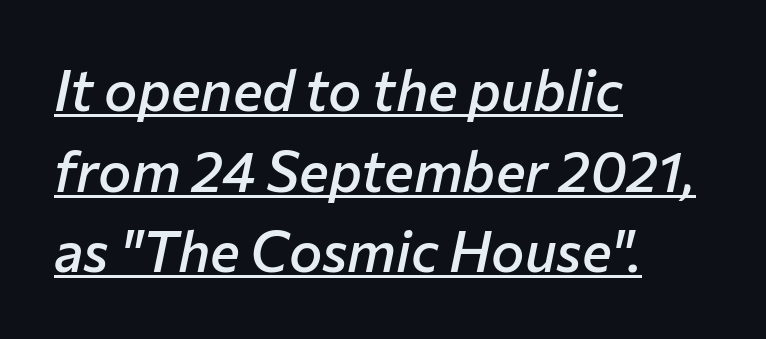
Every word sits above its own underline. The whole block is typeset with a tilt. This sample has the flowing, uneven cadence of proportional lettering. Vertically, the passage feels balanced, rows spaced as you'd expect. Does the copy run flush right? No — it runs flush left. Compared with typical body copy, the letter spacing here is the same.
